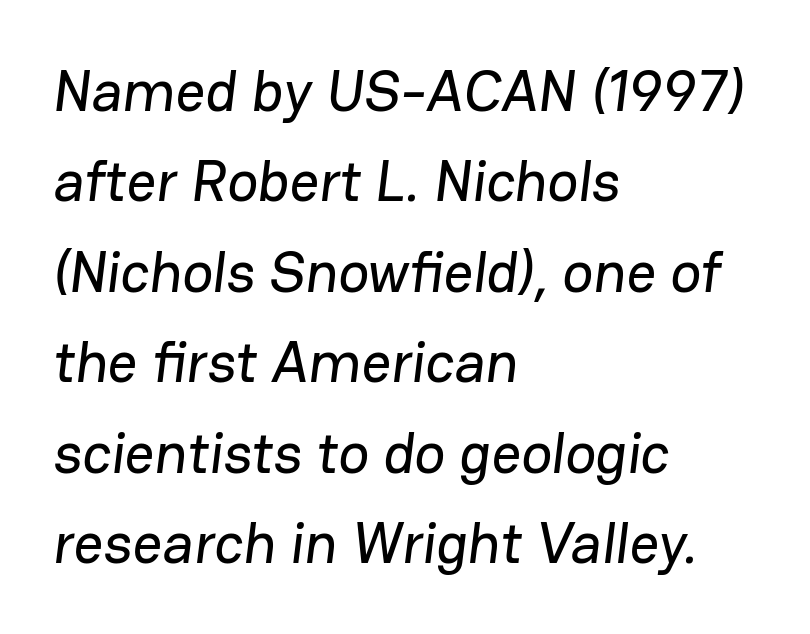
{"serif": "no", "width": "normal", "stroke_contrast": "low", "x_height": "medium", "monospaced": "no", "underline": "no", "align": "left", "line_spacing": "normal", "line_spacing_ratio": 1.56, "letter_spacing": "normal", "letter_spacing_em": 0.0, "glyph_px": 58}
